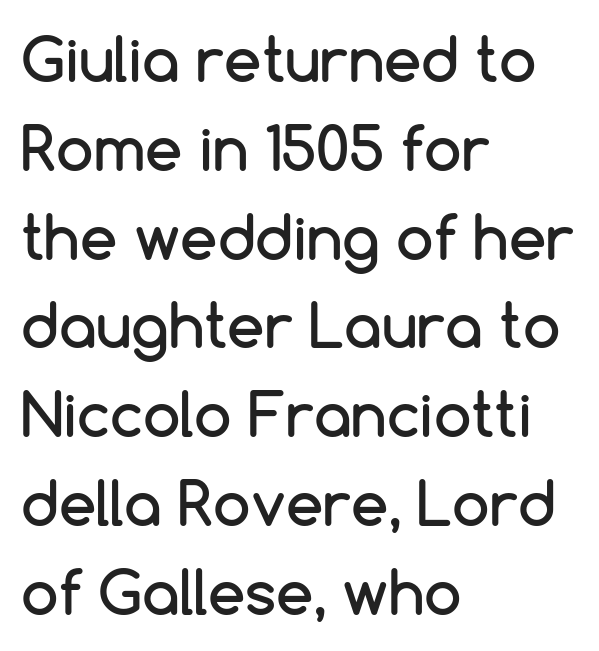
The image shows 60 px sans-serif type, upright; set left-aligned, normal line spacing (1.48x), normal letter spacing, not underlined; low stroke contrast and a medium x-height.
